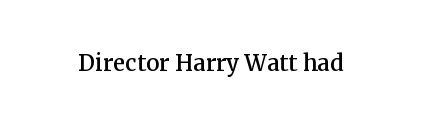
Q: Is the text italic (slanted)? A: No, it is upright.
Q: Is the typeface a serif or a sans-serif typeface? A: Serif.
Q: Is the text underlined? A: No.
Q: Is the spacing between letters normal or unusually wide? A: Normal.
Q: Width (condensed, normal, or wide)? A: Normal.
Q: Stroke contrast? A: Medium.
Q: x-height? A: Medium.
Q: Monospaced? A: No.
